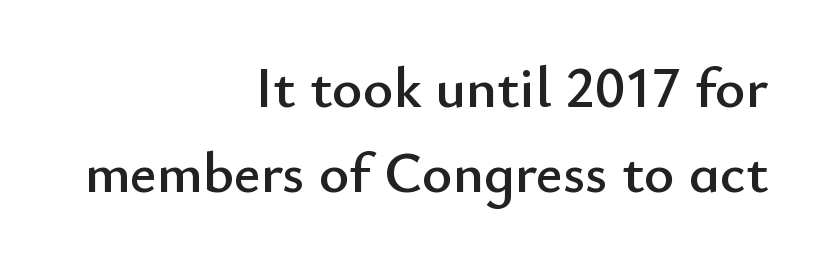
Q: Is the text italic (slanted)? A: No, it is upright.
Q: Is the typeface a serif or a sans-serif typeface? A: Sans-serif.
Q: Is the text underlined? A: No.
Q: How is the paragraph aligned? A: Right-aligned.
Q: Is the spacing between letters normal or unusually wide? A: Normal.
Q: Is the spacing between lines tight, normal or loose? A: Normal.
Q: Width (condensed, normal, or wide)? A: Normal.
Q: Stroke contrast? A: Low.
Q: x-height? A: Small.
Q: Monospaced? A: No.
